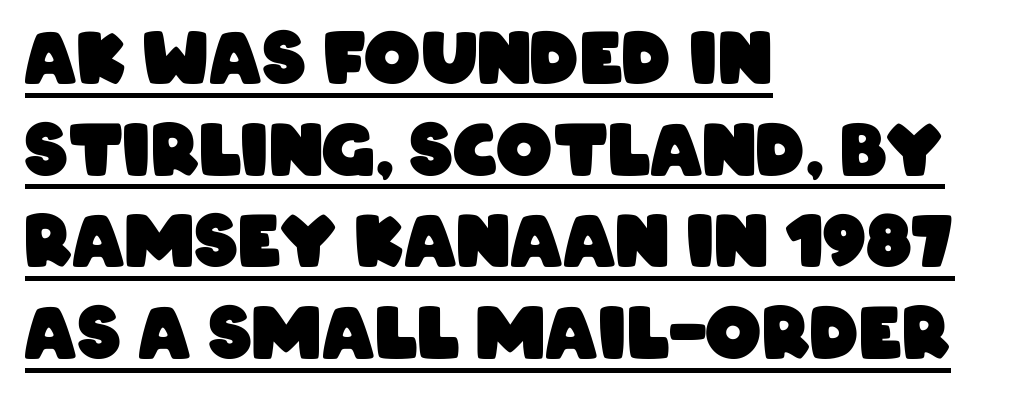
{"serif": "no", "bold": "yes", "weight": "heavy", "width": "condensed", "stroke_contrast": "low", "x_height": "large", "monospaced": "no", "underline": "yes", "align": "left", "line_spacing": "normal", "line_spacing_ratio": 1.31, "letter_spacing": "normal", "letter_spacing_em": 0.0, "glyph_px": 70}
